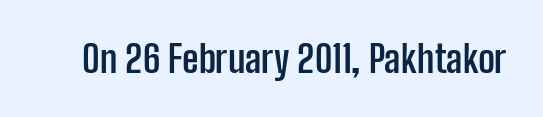
The image shows 37 px semibold, condensed sans-serif type, upright; set normal letter spacing, not underlined; low stroke contrast and a medium x-height.
